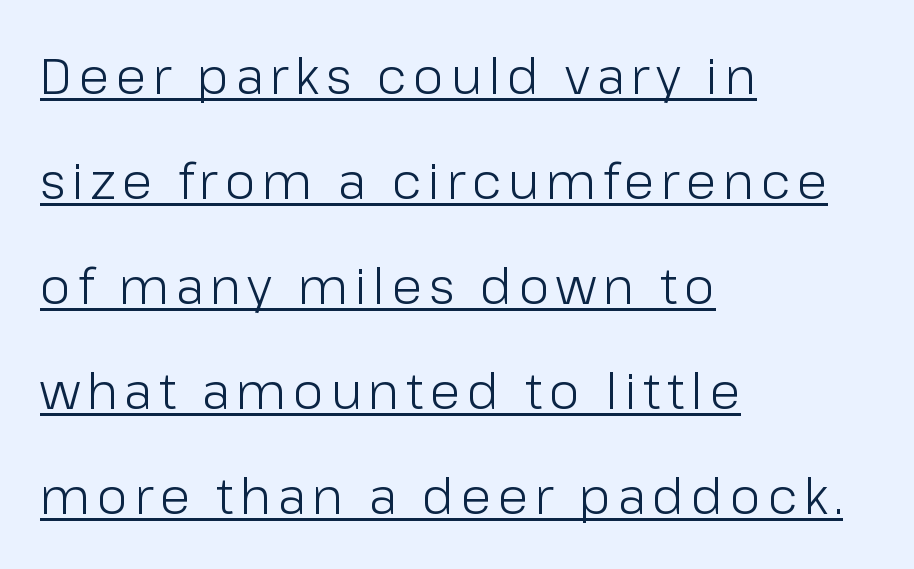
The image shows 50 px light sans-serif type, upright; set left-aligned, loose line spacing (2.1x), underlined; low stroke contrast and a medium x-height.
